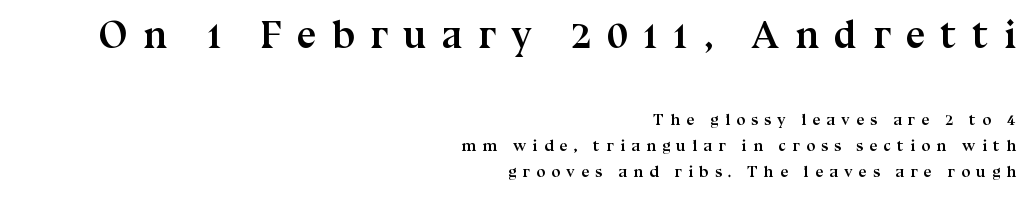
The image shows 39 px semibold serif type, upright; set right-aligned, normal line spacing (1.61x), unusually wide letter spacing (+0.39 em), not underlined; the first (top) block is 2.44x larger; medium stroke contrast and a medium x-height.
